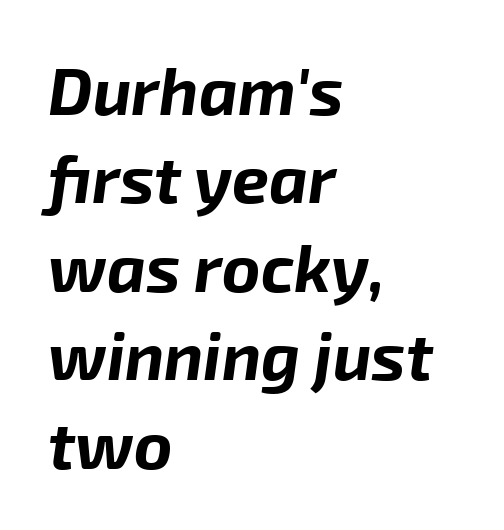
The image shows 66 px bold type, italic (leaning right); set left-aligned, normal line spacing (1.34x), normal letter spacing, not underlined; low stroke contrast and a medium x-height.
